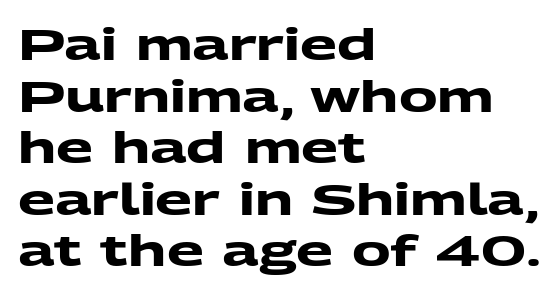
The image shows 43 px heavy, wide sans-serif type; set left-aligned, line spacing 1.2x, normal letter spacing, not underlined; medium stroke contrast and a medium x-height.
